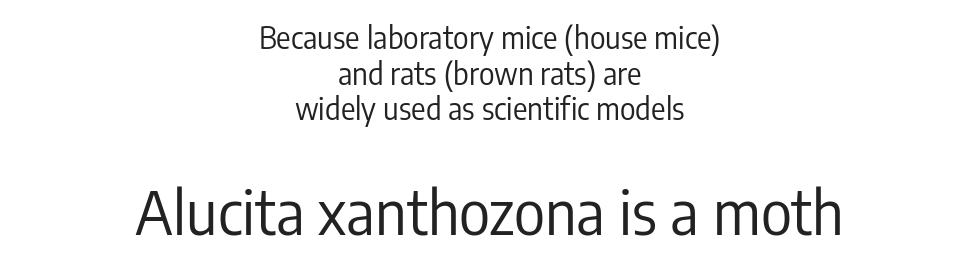
{"serif": "no", "italic": "no", "bold": "no", "weight": "regular", "width": "condensed", "stroke_contrast": "low", "x_height": "medium", "monospaced": "no", "underline": "no", "align": "center", "line_spacing_ratio": 1.19, "letter_spacing": "normal", "letter_spacing_em": 0.0, "larger_block": "second", "size_ratio": 2.0, "glyph_px": 60}
